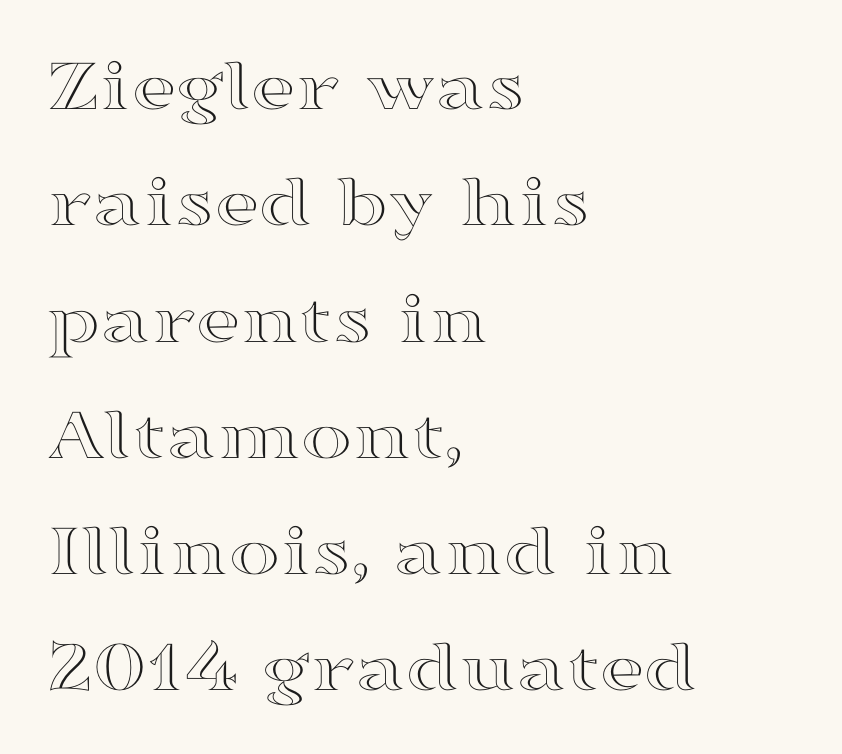
The image shows 77 px wide type, upright; set left-aligned, normal line spacing (1.51x), normal letter spacing, not underlined; a medium x-height.
